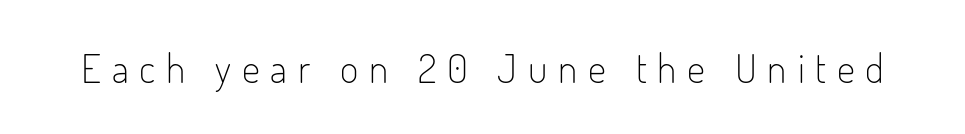
{"serif": "no", "italic": "no", "bold": "no", "weight": "light", "width": "condensed", "stroke_contrast": "low", "x_height": "small", "monospaced": "no", "underline": "no", "letter_spacing": "wide", "letter_spacing_em": 0.27, "glyph_px": 40}
